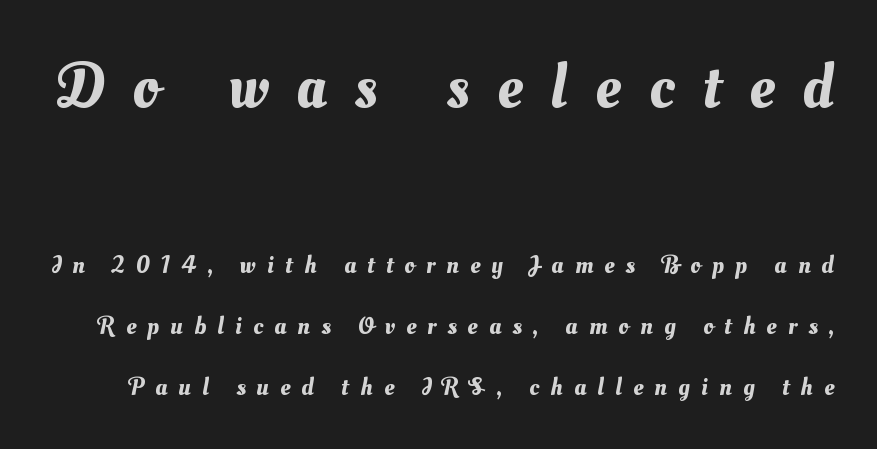
The image shows 63 px text type; set loose line spacing (2.44x), unusually wide letter spacing (+0.45 em), not underlined; the first (top) block is 2.52x larger; medium stroke contrast and a small x-height.
